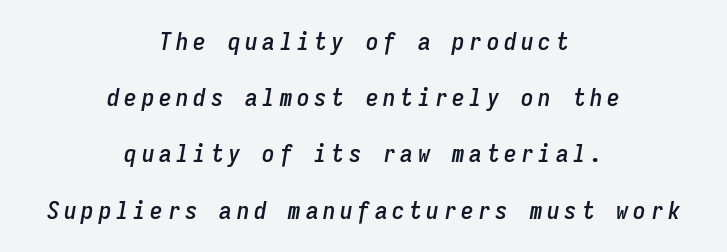
{"italic": "yes", "lean": "right", "slant_degrees": 9, "underline": "no", "align": "center", "line_spacing": "loose", "line_spacing_ratio": 2.25, "glyph_px": 25}
